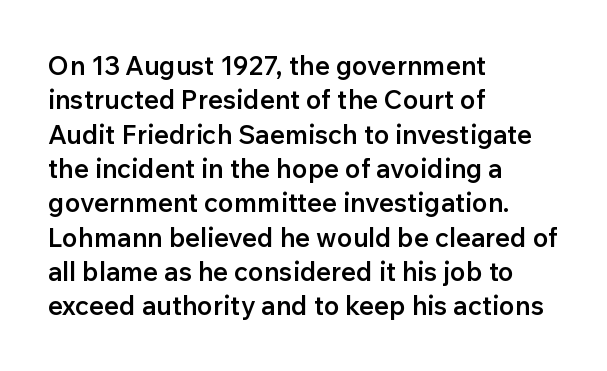
Where is the straight margin? On the left. Short note: letters normally spaced. Lines of text with bare space underneath. On the weight axis this lands at semibold, roughly 600. The passage shown stacks its lines at a standard gap.
